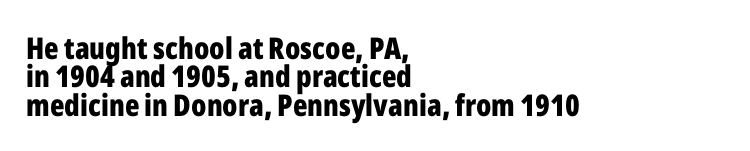
The image shows 30 px bold, condensed sans-serif type, upright; set left-aligned, tight line spacing (0.95x), normal letter spacing, not underlined; low stroke contrast and a medium x-height.
